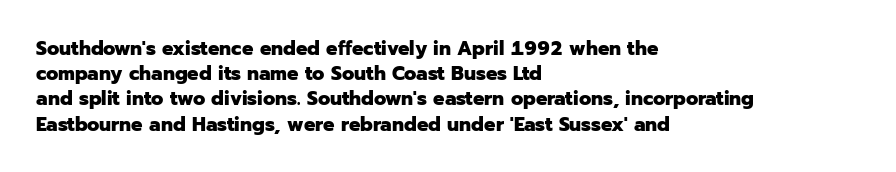
The image shows 20 px bold type, upright; set left-aligned, normal line spacing (1.26x), normal letter spacing, not underlined.
